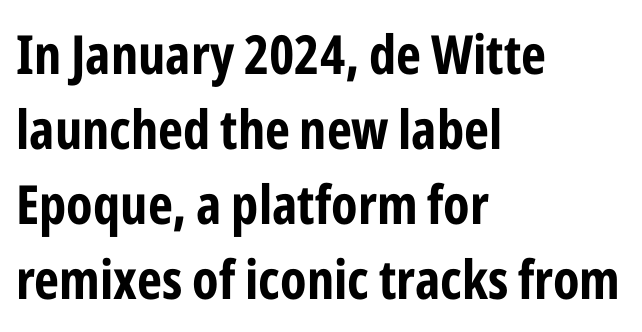
What kind of face is this? One without serifs — a sans. The passage shown is typed in a proportional face where columns would drift. Students, this is bold: see how much ink each stroke carries. Vertical spacing — default. Left-aligned paragraph, ragged on the right. This rendering leaves character spacing at its baseline value.
